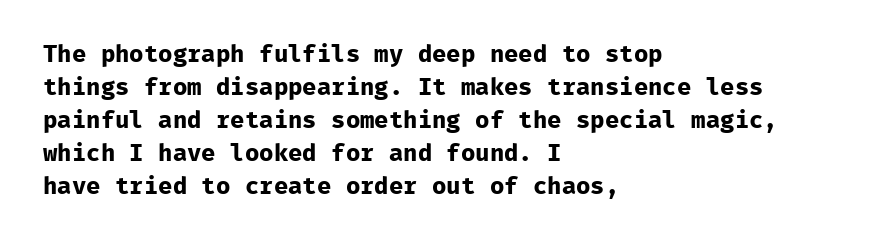
{"italic": "no", "bold": "yes", "underline": "no", "align": "left", "line_spacing": "normal", "line_spacing_ratio": 1.37, "letter_spacing": "normal", "letter_spacing_em": 0.0, "glyph_px": 24}
